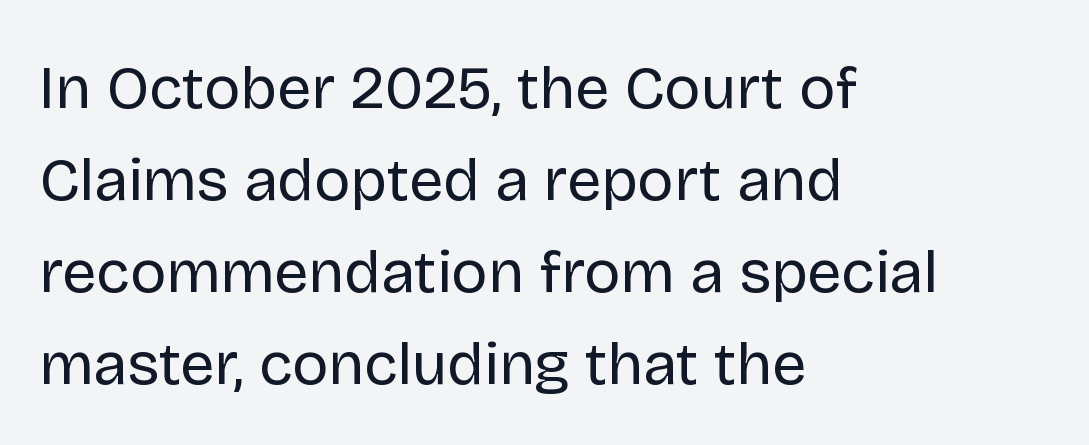
The image shows 61 px regular-weight sans-serif type, upright; set left-aligned, normal line spacing (1.51x), normal letter spacing, not underlined; low stroke contrast and a large x-height.
